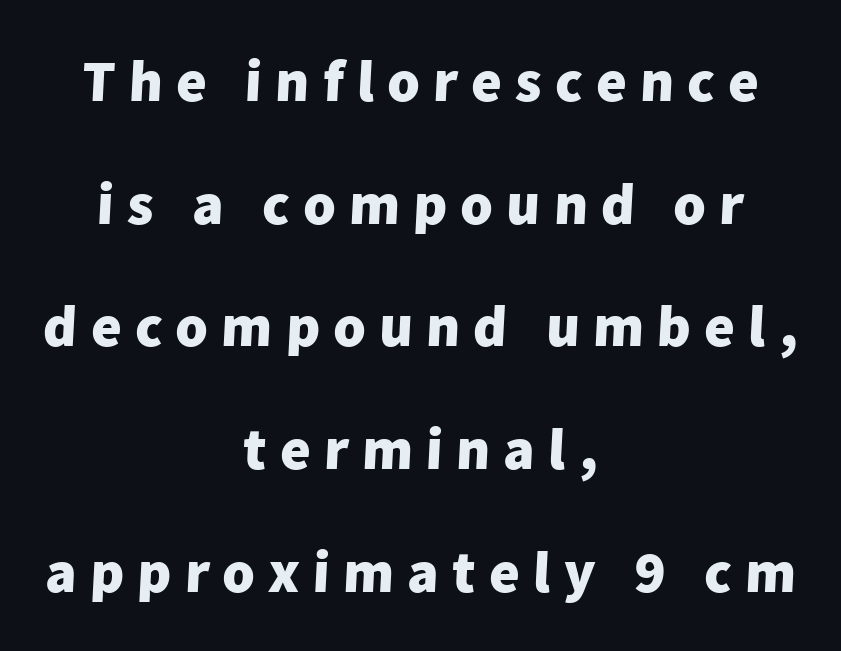
Stroke terminals: plain, sans-serif. Students, this is bold: see how much ink each stroke carries. Notice how the passage keeps no hard edge, just a central spine. The space beneath each line is pristine and unruled. In terms of letterspacing, this is a distinctly airy, spread setting. A great deal of white space separates one row of letters from the next.
